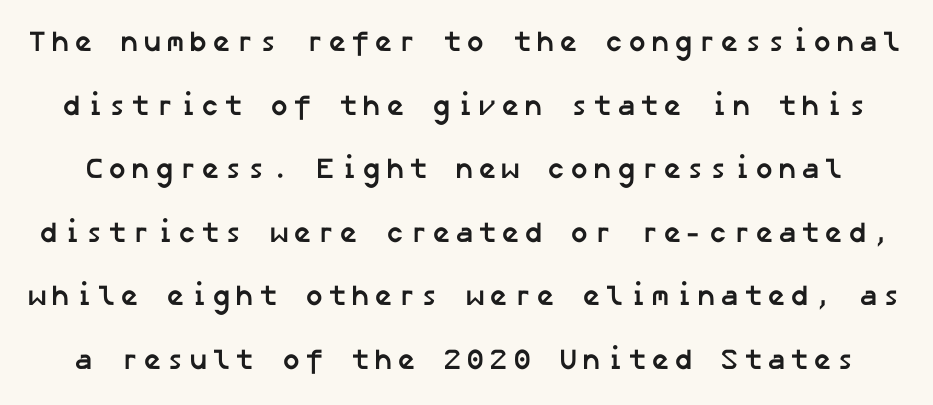
The space beneath each line is pristine and unruled. Chunky letters — that's bold for sure. The lines are spread far apart with generous leading. This sample uses a sans-serif face.
